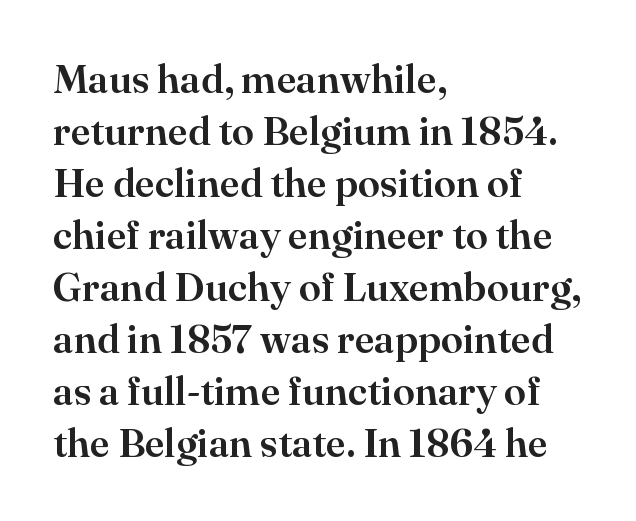
Q: Is the text italic (slanted)? A: No, it is upright.
Q: Is the typeface a serif or a sans-serif typeface? A: Serif.
Q: Is the text underlined? A: No.
Q: How is the paragraph aligned? A: Left-aligned.
Q: Is the spacing between letters normal or unusually wide? A: Normal.
Q: Is the spacing between lines tight, normal or loose? A: Normal.
Q: Width (condensed, normal, or wide)? A: Normal.
Q: Stroke contrast? A: High.
Q: x-height? A: Small.
Q: Monospaced? A: No.
